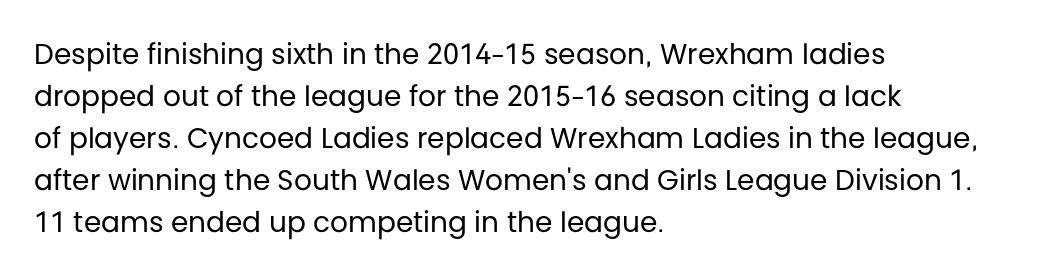
{"serif": "no", "italic": "no", "bold": "no", "weight": "regular", "width": "normal", "stroke_contrast": "low", "x_height": "large", "monospaced": "no", "underline": "no", "align": "left", "line_spacing": "normal", "line_spacing_ratio": 1.5, "letter_spacing": "normal", "letter_spacing_em": 0.0, "glyph_px": 28}
